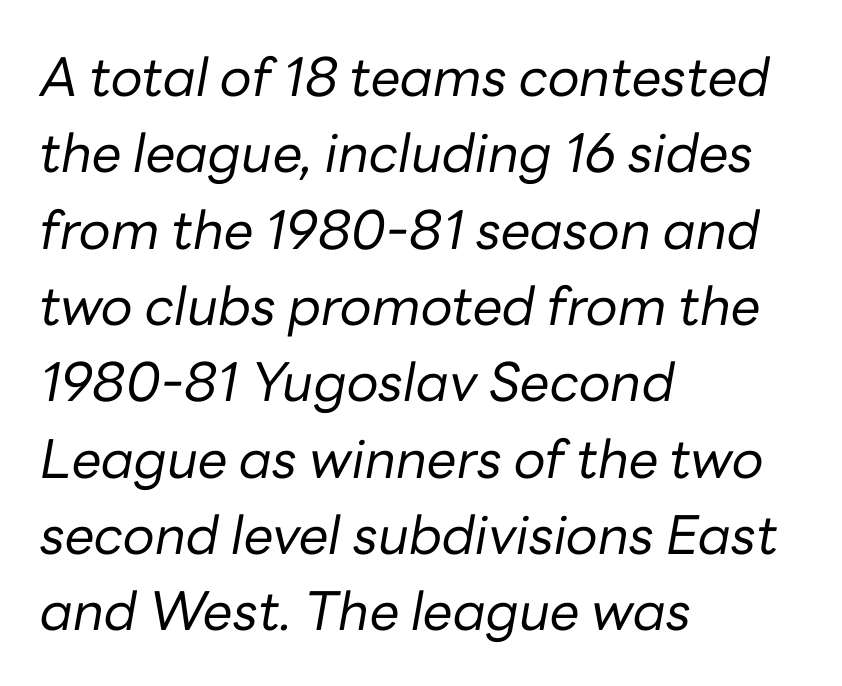
The image shows 53 px regular-weight type, italic (leaning right); set left-aligned, normal line spacing (1.44x), normal letter spacing, not underlined; low stroke contrast and a medium x-height.
